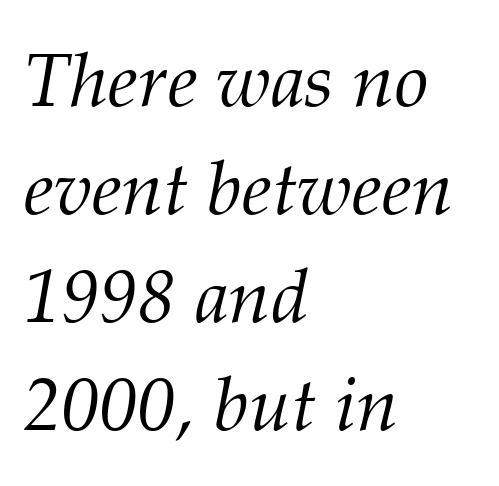
{"serif": "yes", "italic": "yes", "lean": "right", "slant_degrees": 12, "bold": "no", "weight": "light", "width": "normal", "stroke_contrast": "medium", "x_height": "medium", "monospaced": "no", "underline": "no", "align": "left", "line_spacing": "normal", "line_spacing_ratio": 1.42, "letter_spacing": "normal", "letter_spacing_em": 0.0, "glyph_px": 76}
